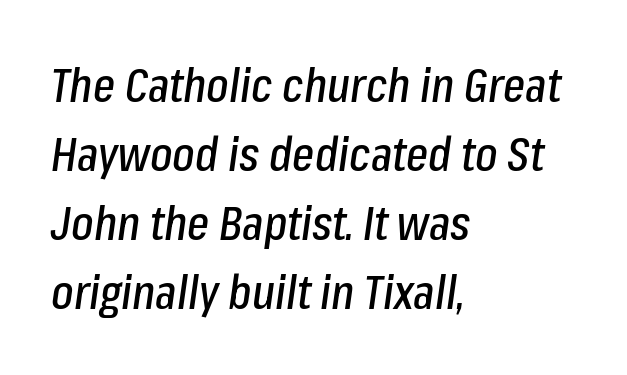
How would I describe the line gaps? Plain and ordinary. These lines are set flush left with a ragged right edge. The rendering keeps characters at their native spacing. Letters rest on an invisible, unmarked baseline. If you drew a line through each stem, it would be angled. Think of a printed novel: that variable character pitch is what you see here.
